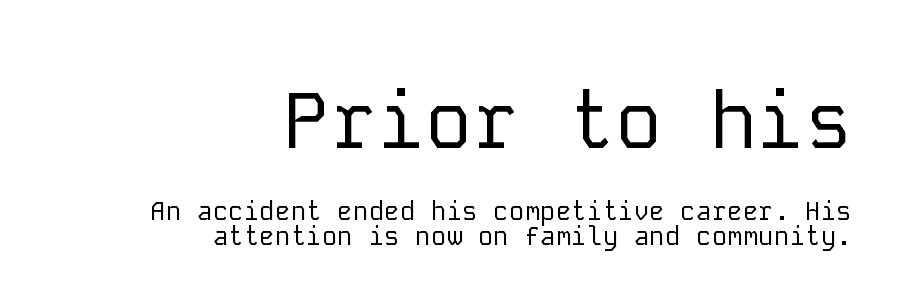
The image shows 79 px regular-weight sans-serif type, upright, monospaced; set right-aligned, tight line spacing (0.95x), normal letter spacing, not underlined; the first (top) block is 3.04x larger; low stroke contrast and a medium x-height.
